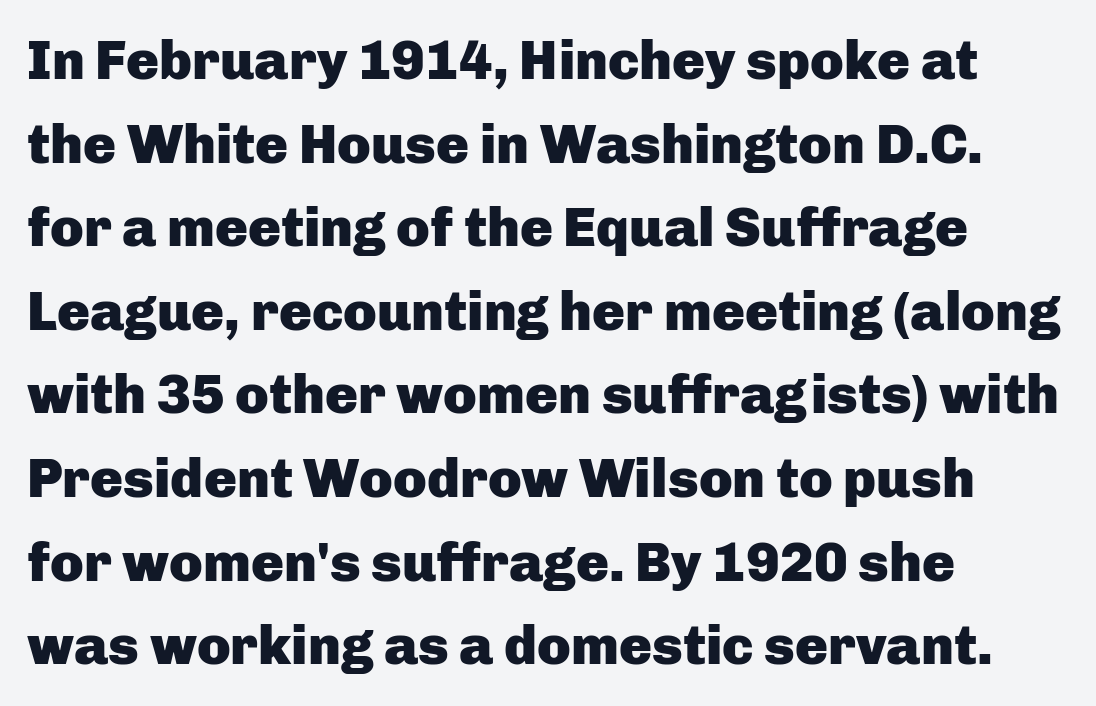
The image shows 55 px heavy sans-serif type, upright; set left-aligned, normal line spacing (1.52x), normal letter spacing, not underlined; low stroke contrast and a medium x-height.
